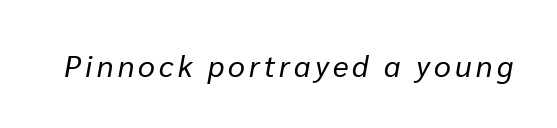
The image shows 30 px regular-weight type, italic (leaning right); set not underlined; low stroke contrast and a medium x-height.
